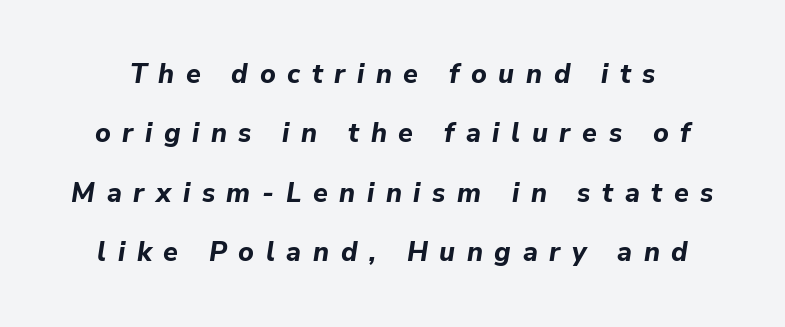
What stands out about the letter spacing? Its width — letters are far apart. When letters slant like this, we call the style italic. On the weight axis this lands at bold, roughly 700. Any mark beneath the type? The region is blank. In terms of leading, this rendering errs on the spacious side.
